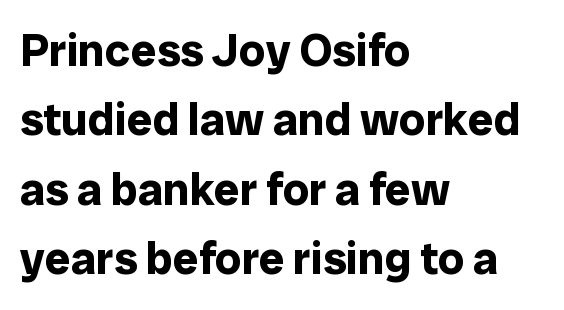
{"serif": "no", "italic": "no", "bold": "yes", "weight": "bold", "width": "normal", "stroke_contrast": "low", "x_height": "medium", "monospaced": "no", "underline": "no", "align": "left", "line_spacing": "normal", "line_spacing_ratio": 1.51, "letter_spacing": "normal", "letter_spacing_em": 0.0, "glyph_px": 46}
